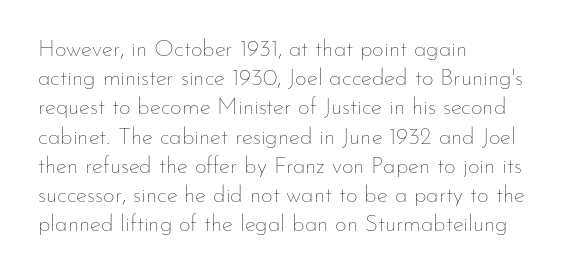
{"italic": "no", "bold": "no", "underline": "no", "align": "left", "line_spacing": "normal", "line_spacing_ratio": 1.27, "letter_spacing": "normal", "letter_spacing_em": 0.0, "glyph_px": 23}
